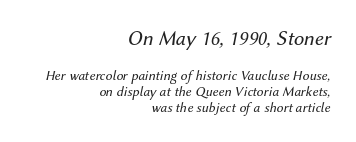
Q: Is the text bold? A: No.
Q: Is the text italic (slanted)? A: Yes, it leans right by about 12 degrees.
Q: Is the text underlined? A: No.
Q: How is the paragraph aligned? A: Right-aligned.
Q: Is the spacing between letters normal or unusually wide? A: Normal.
Q: Is the spacing between lines tight, normal or loose? A: Tight.
Q: Which block of text is set in a larger size, the first (top) or the second (bottom)? A: The first (top) one.
